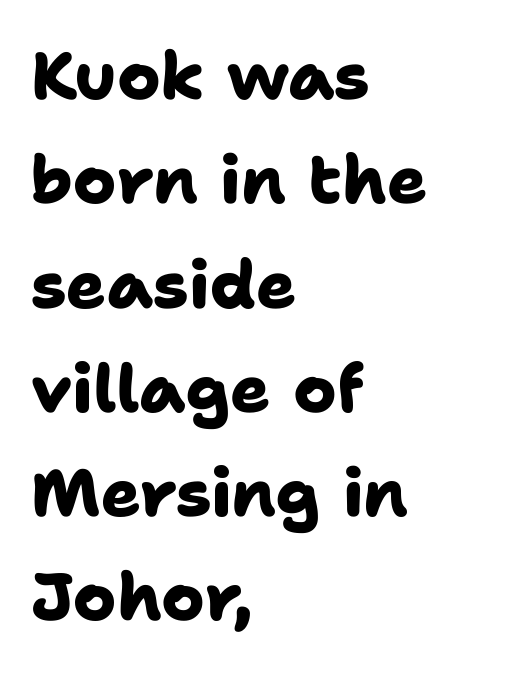
Q: Is the text bold? A: Yes.
Q: Is the typeface a serif or a sans-serif typeface? A: Sans-serif.
Q: Is the text underlined? A: No.
Q: How is the paragraph aligned? A: Left-aligned.
Q: Is the spacing between letters normal or unusually wide? A: Normal.
Q: Is the spacing between lines tight, normal or loose? A: Normal.
Q: Width (condensed, normal, or wide)? A: Normal.
Q: Stroke contrast? A: Low.
Q: x-height? A: Medium.
Q: Monospaced? A: No.
